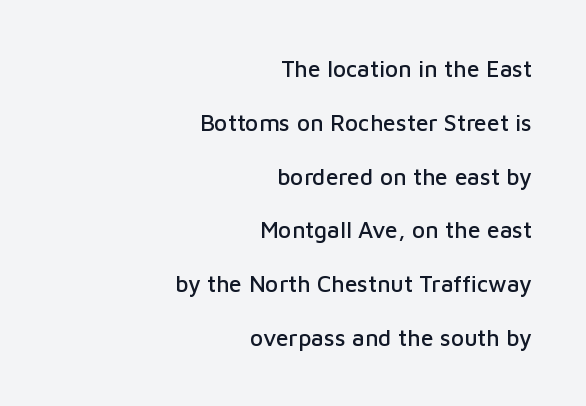
The image shows 23 px text type, upright; set right-aligned, loose line spacing (2.34x), normal letter spacing, not underlined.
